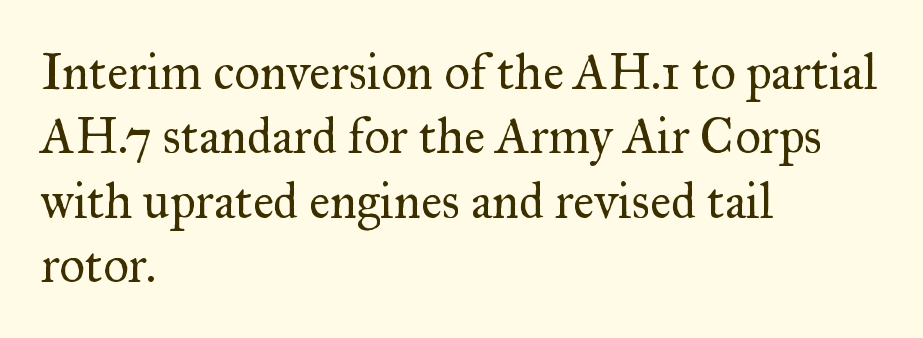
Varying glyph widths throughout — classic text-font behaviour. The lines are quadded left. This sample keeps an unexceptional amount of space between lines. No extra tracking has been applied to these lines. Serifs: yes, visible at the terminals of the letterforms.
